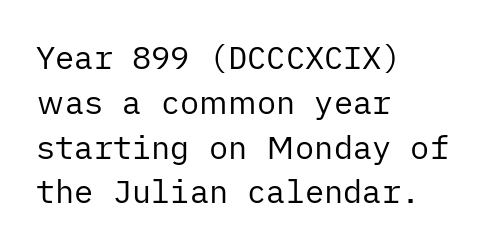
The image shows 32 px regular-weight sans-serif type, upright; set left-aligned, normal line spacing (1.4x), normal letter spacing, not underlined; low stroke contrast and a medium x-height.
